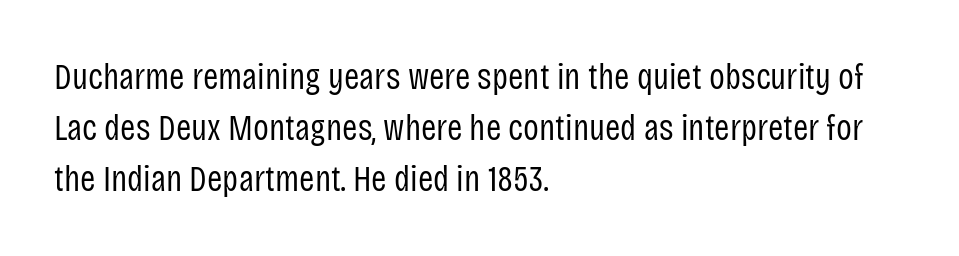
The rendering anchors every line to the left-hand side. Spacing between characters is what you'd get straight out of the box. Upright lettering throughout. These lines are composed in type without serifs. Baseline-to-baseline distance is the conventional proportion of letter height.
